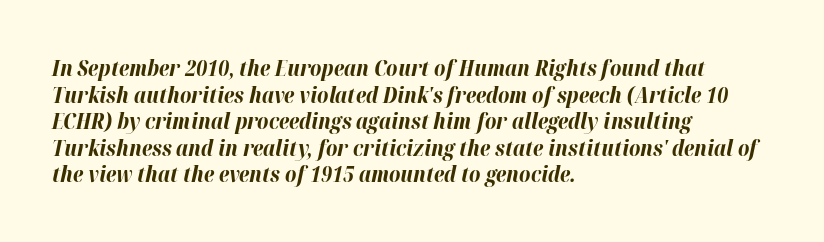
Q: Is the text bold? A: Yes.
Q: Is the text italic (slanted)? A: Yes, it leans right by about 12 degrees.
Q: Is the text underlined? A: No.
Q: How is the paragraph aligned? A: Left-aligned.
Q: Is the spacing between letters normal or unusually wide? A: Normal.
